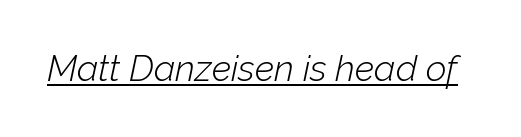
{"italic": "yes", "lean": "right", "slant_degrees": 12, "bold": "no", "weight": "light", "width": "normal", "stroke_contrast": "low", "x_height": "medium", "monospaced": "no", "underline": "yes", "letter_spacing": "normal", "letter_spacing_em": 0.0, "glyph_px": 36}
